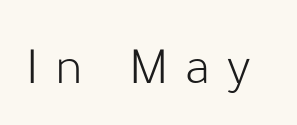
{"serif": "no", "italic": "no", "bold": "no", "weight": "light", "width": "normal", "stroke_contrast": "low", "x_height": "medium", "monospaced": "no", "underline": "no", "letter_spacing": "wide", "letter_spacing_em": 0.32, "glyph_px": 53}
